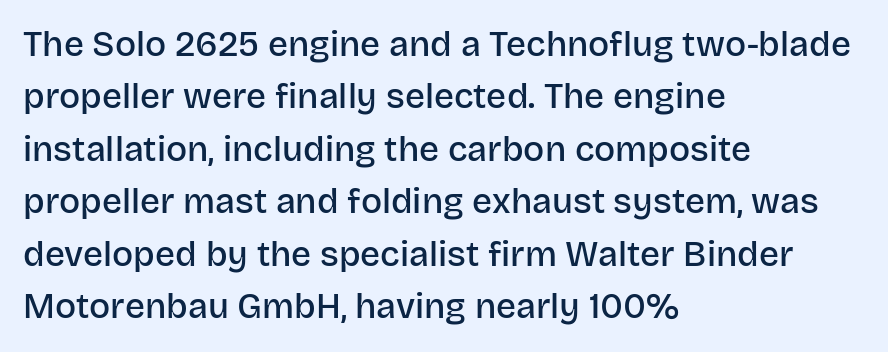
Q: Is the text bold? A: Semi-bold.
Q: Is the text italic (slanted)? A: No, it is upright.
Q: Is the typeface a serif or a sans-serif typeface? A: Sans-serif.
Q: Is the text underlined? A: No.
Q: How is the paragraph aligned? A: Left-aligned.
Q: Is the spacing between letters normal or unusually wide? A: Normal.
Q: Is the spacing between lines tight, normal or loose? A: Normal.
Q: Width (condensed, normal, or wide)? A: Normal.
Q: Stroke contrast? A: Low.
Q: x-height? A: Large.
Q: Monospaced? A: No.
